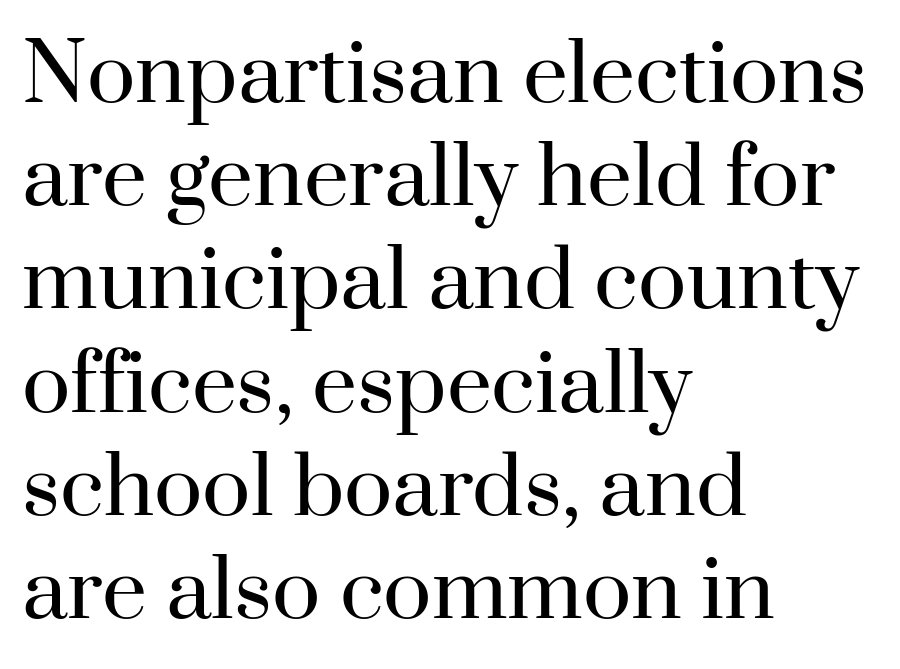
{"serif": "yes", "italic": "no", "bold": "no", "weight": "regular", "width": "normal", "stroke_contrast": "high", "x_height": "small", "monospaced": "no", "underline": "no", "align": "left", "line_spacing": "normal", "line_spacing_ratio": 1.29, "letter_spacing": "normal", "letter_spacing_em": 0.0, "glyph_px": 80}
